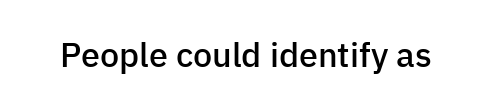
{"serif": "no", "italic": "no", "bold": "semi", "weight": "semibold", "width": "normal", "stroke_contrast": "low", "x_height": "medium", "monospaced": "no", "underline": "no", "letter_spacing": "normal", "letter_spacing_em": 0.0, "glyph_px": 34}
